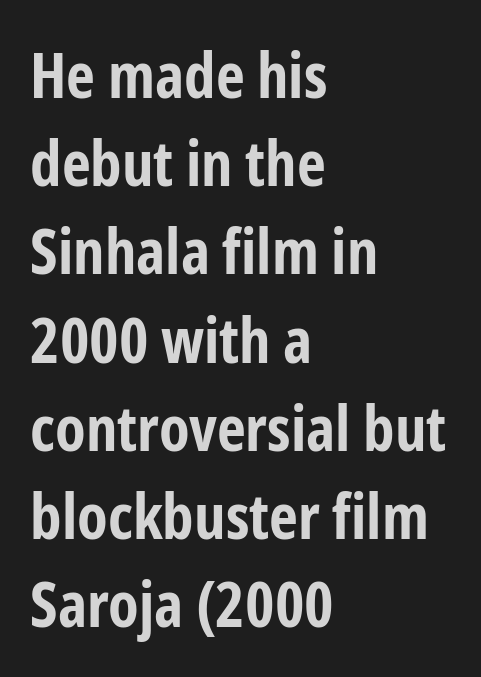
The image shows 63 px bold, condensed sans-serif type, upright; set left-aligned, normal line spacing (1.4x), normal letter spacing, not underlined; low stroke contrast and a medium x-height.
